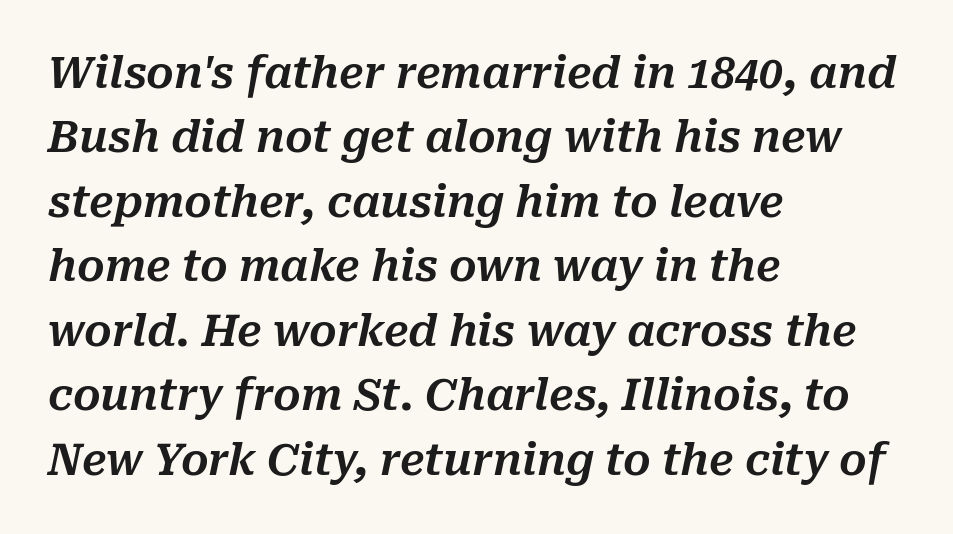
Spacing verdict: proportional, widths tailored to each character. You can tell it's italic because the verticals aren't actually vertical. The typesetter chose a ragged-right arrangement here. Honestly, the row spacing looks completely unremarkable. The string is rendered with underlining switched off.
